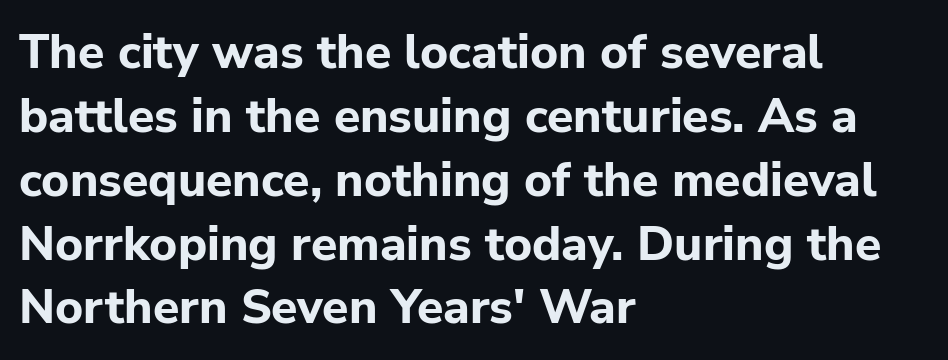
Q: Is the text bold? A: Yes.
Q: Is the text italic (slanted)? A: No, it is upright.
Q: Is the typeface a serif or a sans-serif typeface? A: Sans-serif.
Q: Is the text underlined? A: No.
Q: How is the paragraph aligned? A: Left-aligned.
Q: Is the spacing between letters normal or unusually wide? A: Normal.
Q: Is the spacing between lines tight, normal or loose? A: Normal.
Q: Width (condensed, normal, or wide)? A: Normal.
Q: Stroke contrast? A: Low.
Q: x-height? A: Medium.
Q: Monospaced? A: No.
